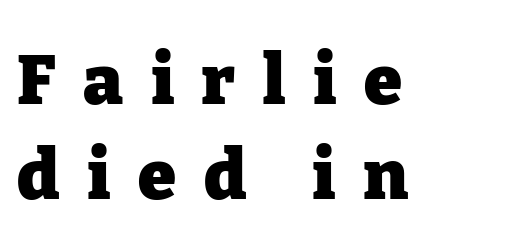
{"serif": "yes", "italic": "no", "bold": "yes", "weight": "heavy", "width": "normal", "stroke_contrast": "low", "x_height": "medium", "monospaced": "no", "underline": "no", "align": "left", "line_spacing": "normal", "line_spacing_ratio": 1.38, "letter_spacing": "wide", "letter_spacing_em": 0.4, "glyph_px": 69}
